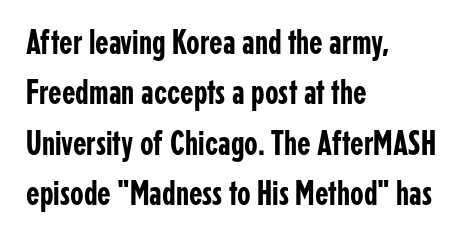
The image shows 35 px condensed sans-serif type, upright; set left-aligned, normal line spacing (1.44x), normal letter spacing, not underlined; low stroke contrast and a medium x-height.
